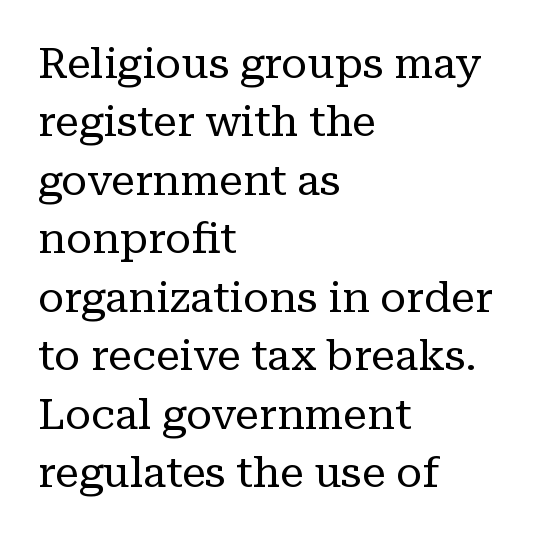
Q: Is the text bold? A: No.
Q: Is the text italic (slanted)? A: No, it is upright.
Q: Is the typeface a serif or a sans-serif typeface? A: Serif.
Q: Is the text underlined? A: No.
Q: How is the paragraph aligned? A: Left-aligned.
Q: Is the spacing between letters normal or unusually wide? A: Normal.
Q: Is the spacing between lines tight, normal or loose? A: Normal.
Q: Width (condensed, normal, or wide)? A: Normal.
Q: Stroke contrast? A: Low.
Q: x-height? A: Medium.
Q: Monospaced? A: No.
